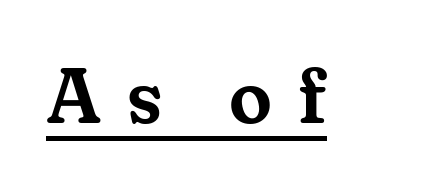
{"serif": "yes", "italic": "no", "width": "normal", "stroke_contrast": "medium", "x_height": "small", "monospaced": "no", "underline": "yes", "letter_spacing": "wide", "letter_spacing_em": 0.33, "glyph_px": 78}
